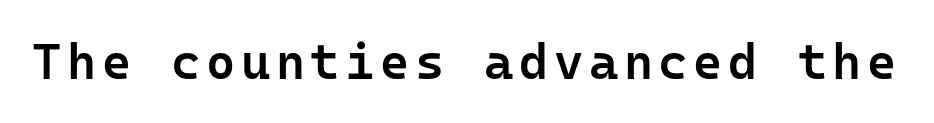
{"serif": "no", "italic": "no", "bold": "semi", "weight": "semibold", "width": "normal", "stroke_contrast": "low", "x_height": "medium", "monospaced": "yes", "underline": "no", "glyph_px": 50}
